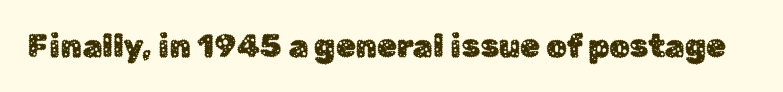
{"serif": "no", "italic": "no", "width": "normal", "stroke_contrast": "low", "x_height": "medium", "monospaced": "no", "underline": "no", "letter_spacing": "normal", "letter_spacing_em": 0.0, "glyph_px": 32}
